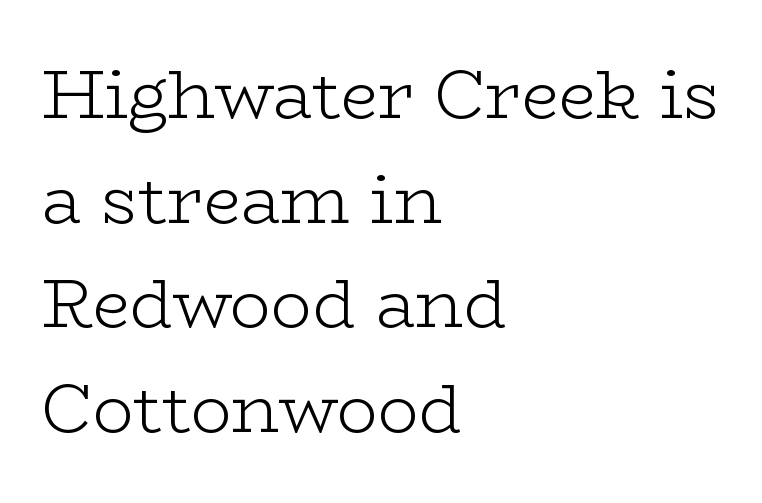
The letters carry serifs — small finishing strokes at the ends of their stems. The face used here is proportionally spaced, like ordinary book or web type. The strokes carry an ordinary text weight at most. The paragraph shown leans on its left margin. A clean baseline with only descenders dipping below it.
